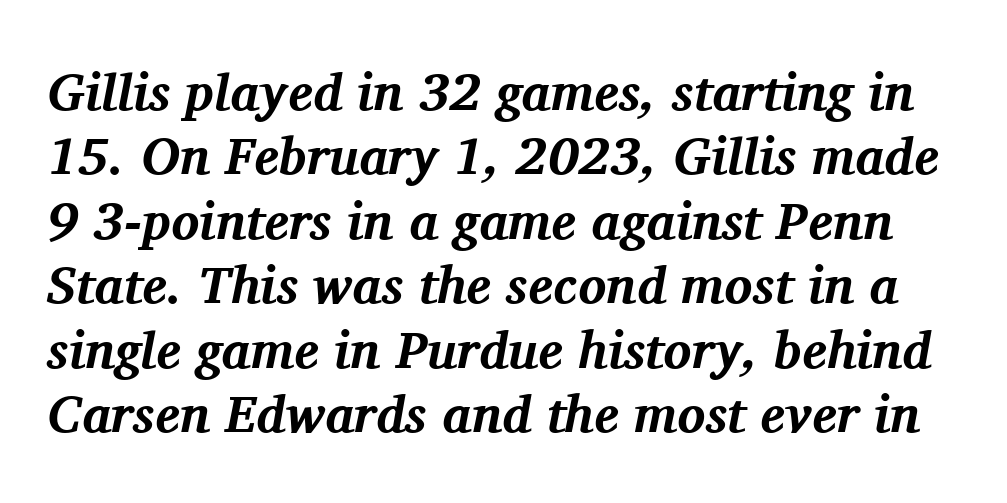
{"serif": "yes", "italic": "yes", "lean": "right", "slant_degrees": 11, "bold": "yes", "weight": "bold", "width": "normal", "stroke_contrast": "medium", "x_height": "medium", "monospaced": "no", "underline": "no", "line_spacing_ratio": 1.24, "letter_spacing": "normal", "letter_spacing_em": 0.0, "glyph_px": 52}
